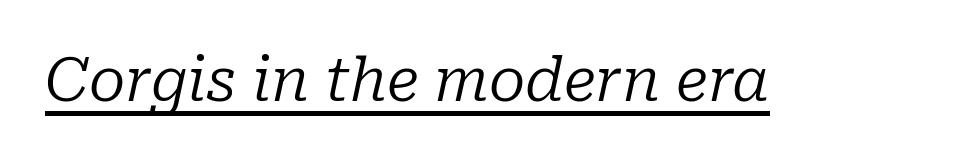
Q: Is the text bold? A: No.
Q: Is the text italic (slanted)? A: Yes, it leans right by about 10 degrees.
Q: Is the typeface a serif or a sans-serif typeface? A: Serif.
Q: Is the text underlined? A: Yes.
Q: Is the spacing between letters normal or unusually wide? A: Normal.
Q: Width (condensed, normal, or wide)? A: Normal.
Q: Stroke contrast? A: Low.
Q: x-height? A: Medium.
Q: Monospaced? A: No.
